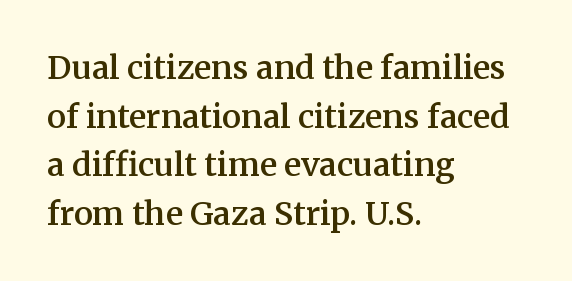
The image shows 32 px semibold serif type, upright; set left-aligned, normal line spacing (1.52x), normal letter spacing, not underlined; medium stroke contrast and a medium x-height.
